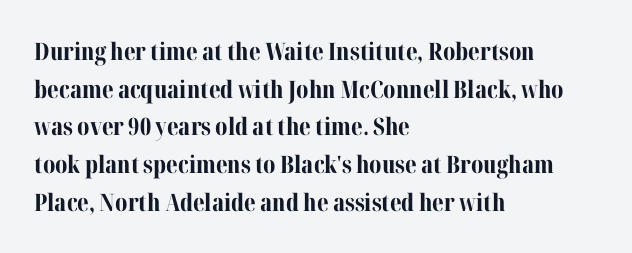
Q: Is the text bold? A: Yes.
Q: Is the text italic (slanted)? A: No, it is upright.
Q: Is the text underlined? A: No.
Q: How is the paragraph aligned? A: Left-aligned.
Q: Is the spacing between letters normal or unusually wide? A: Normal.
Q: Is the spacing between lines tight, normal or loose? A: Normal.
